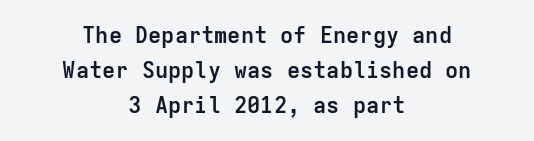
Quick note: underline off. A normal amount of white space separates one row of letters from the next. Neither beginnings nor endings align; midpoints do. Tall strokes in this sample are plumb rather than angled.
